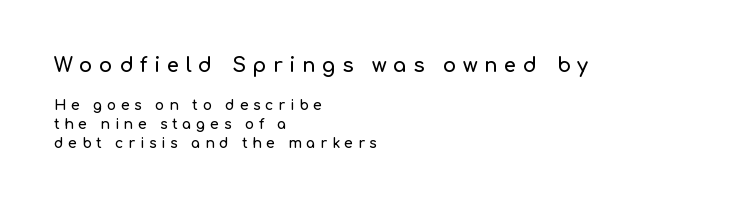
Normally led — the rows are evenly, conventionally spaced. Inter-character spacing is expanded well beyond the font's built-in metrics. When letters stand straight like this, we call the style roman or upright. This rendering uses left alignment, leaving the right contour irregular.
